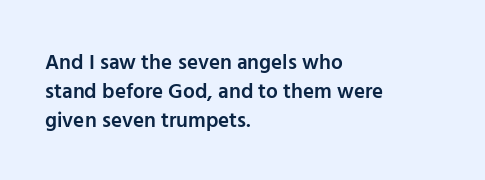
Underlining? Definitely not there. Posture: vertical. The space between consecutive lines is moderate. The paragraph has a hard left edge and a soft right edge. The line texture is even and compact thanks to regular tracking.
